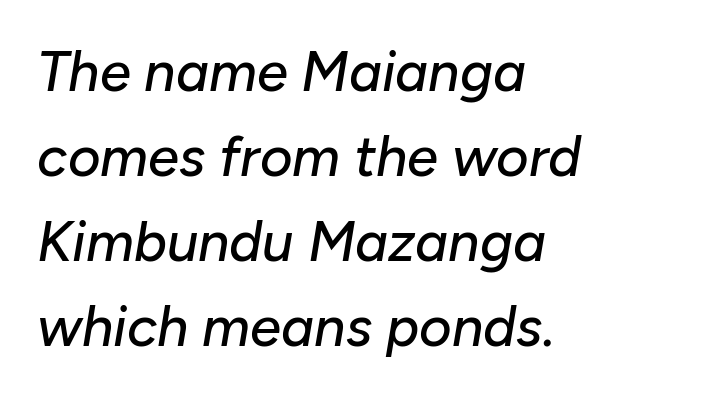
Q: Is the text italic (slanted)? A: Yes, it leans right by about 10 degrees.
Q: Is the text underlined? A: No.
Q: How is the paragraph aligned? A: Left-aligned.
Q: Is the spacing between letters normal or unusually wide? A: Normal.
Q: Is the spacing between lines tight, normal or loose? A: Normal.
Q: Width (condensed, normal, or wide)? A: Normal.
Q: Stroke contrast? A: Low.
Q: x-height? A: Medium.
Q: Monospaced? A: No.
